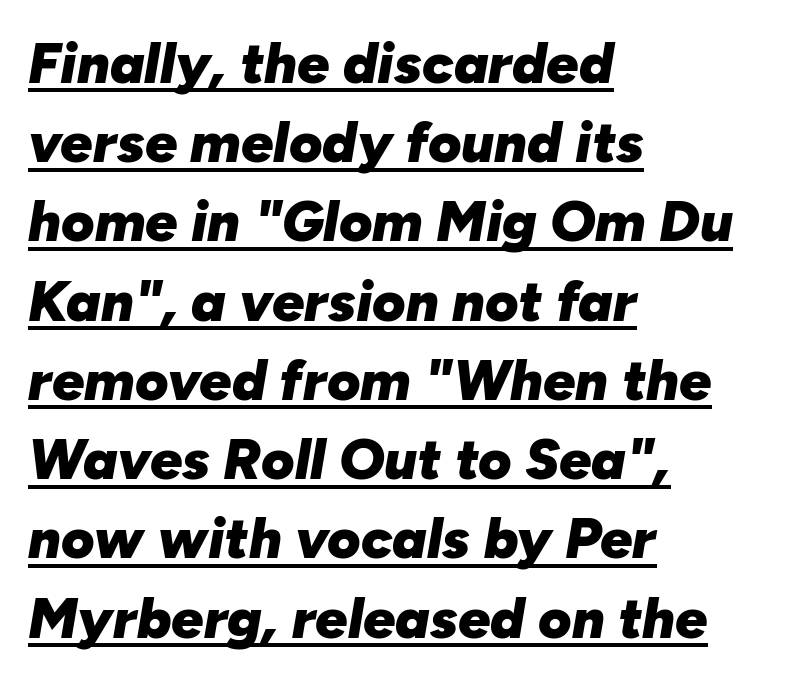
{"italic": "yes", "lean": "right", "slant_degrees": 10, "bold": "yes", "weight": "heavy", "width": "normal", "stroke_contrast": "low", "x_height": "medium", "monospaced": "no", "underline": "yes", "align": "left", "line_spacing": "normal", "line_spacing_ratio": 1.39, "letter_spacing": "normal", "letter_spacing_em": 0.0, "glyph_px": 57}
